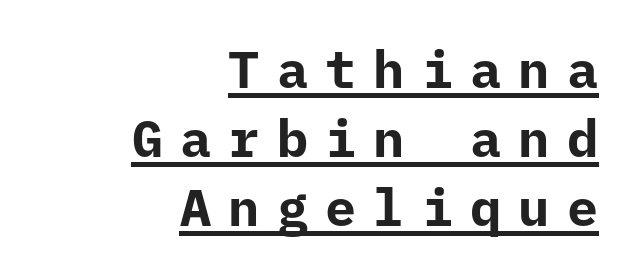
Q: Is the text bold? A: Yes.
Q: Is the text italic (slanted)? A: No, it is upright.
Q: Is the typeface a serif or a sans-serif typeface? A: Sans-serif.
Q: Is the text underlined? A: Yes.
Q: How is the paragraph aligned? A: Right-aligned.
Q: Is the spacing between letters normal or unusually wide? A: Unusually wide.
Q: Is the spacing between lines tight, normal or loose? A: Normal.
Q: Width (condensed, normal, or wide)? A: Normal.
Q: Stroke contrast? A: Low.
Q: x-height? A: Medium.
Q: Monospaced? A: Yes.
